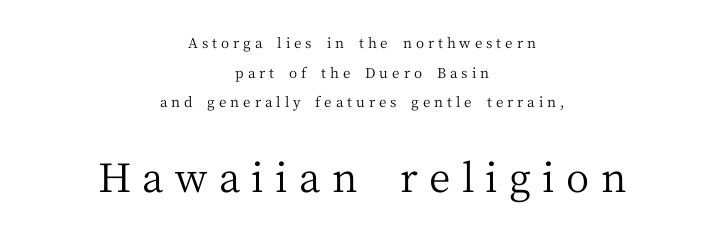
Q: Is the text bold? A: No.
Q: Is the text italic (slanted)? A: No, it is upright.
Q: Is the typeface a serif or a sans-serif typeface? A: Serif.
Q: Is the text underlined? A: No.
Q: How is the paragraph aligned? A: Centered.
Q: Is the spacing between letters normal or unusually wide? A: Unusually wide.
Q: Is the spacing between lines tight, normal or loose? A: Loose.
Q: Which block of text is set in a larger size, the first (top) or the second (bottom)? A: The second (bottom) one.
Q: Width (condensed, normal, or wide)? A: Normal.
Q: Stroke contrast? A: Medium.
Q: x-height? A: Medium.
Q: Monospaced? A: No.
